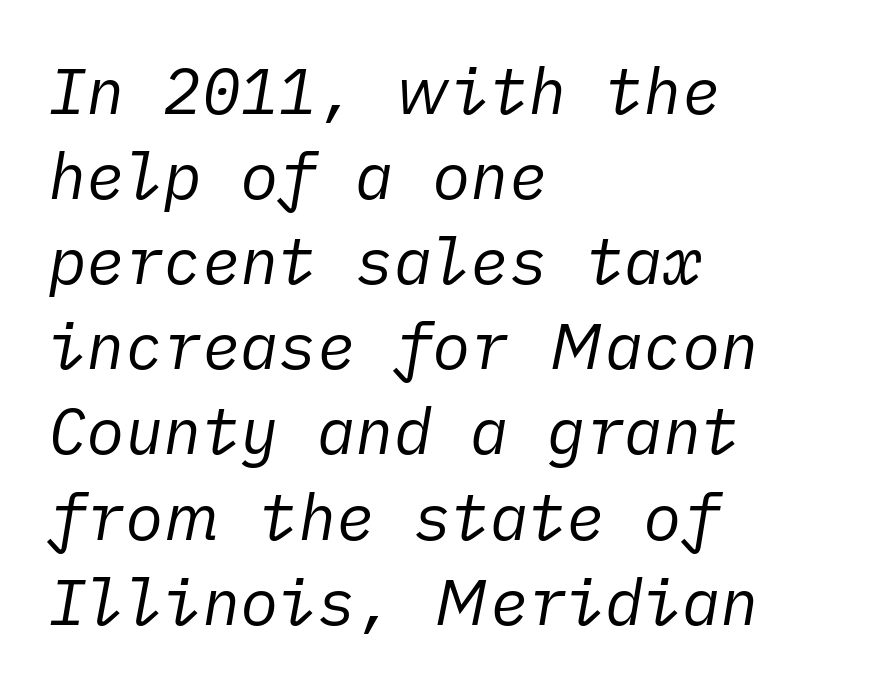
{"italic": "yes", "lean": "right", "slant_degrees": 10, "bold": "no", "weight": "regular", "width": "normal", "stroke_contrast": "low", "x_height": "medium", "underline": "no", "align": "left", "line_spacing": "normal", "line_spacing_ratio": 1.33, "letter_spacing": "normal", "letter_spacing_em": 0.0, "glyph_px": 64}
